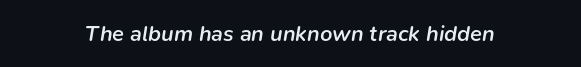
{"italic": "yes", "lean": "right", "slant_degrees": 9, "bold": "semi", "underline": "no", "letter_spacing": "normal", "letter_spacing_em": 0.0, "glyph_px": 22}
